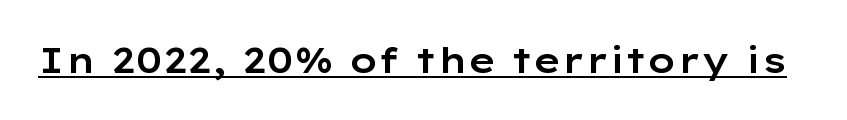
The image shows 35 px wide sans-serif type, upright; set normal letter spacing, underlined; low stroke contrast and a medium x-height.
